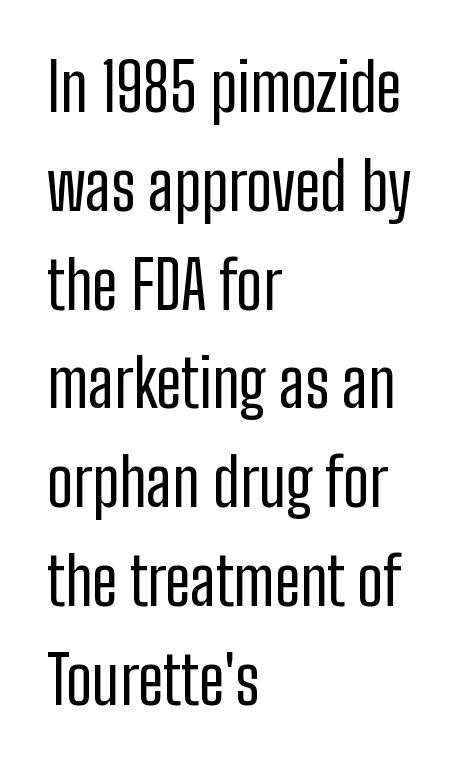
Q: Is the text bold? A: No.
Q: Is the text italic (slanted)? A: No, it is upright.
Q: Is the typeface a serif or a sans-serif typeface? A: Sans-serif.
Q: Is the text underlined? A: No.
Q: How is the paragraph aligned? A: Left-aligned.
Q: Is the spacing between letters normal or unusually wide? A: Normal.
Q: Is the spacing between lines tight, normal or loose? A: Normal.
Q: Width (condensed, normal, or wide)? A: Condensed.
Q: Stroke contrast? A: Low.
Q: x-height? A: Medium.
Q: Monospaced? A: No.
